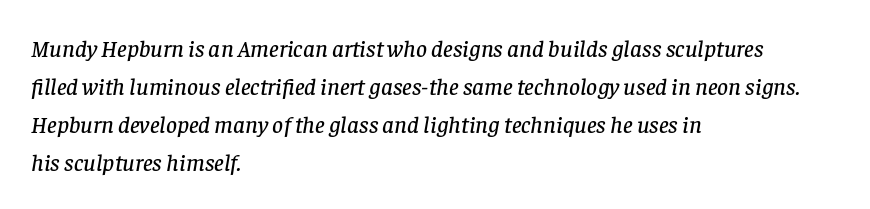
What's the leading like? Ordinary, nothing unusual. Descenders hang freely into open space. The letters are slanted; this is an italic face. These lines are set flush left with a ragged right edge. Observe the ordinary spacing: letters are neighbours, not strangers.
